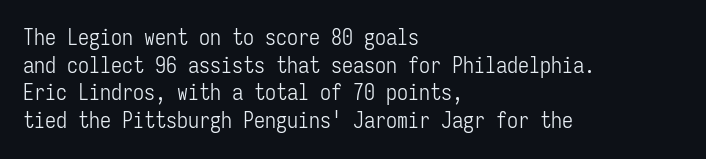
{"italic": "no", "bold": "no", "underline": "no", "align": "left", "line_spacing": "normal", "line_spacing_ratio": 1.26, "letter_spacing": "normal", "letter_spacing_em": 0.0, "glyph_px": 22}
